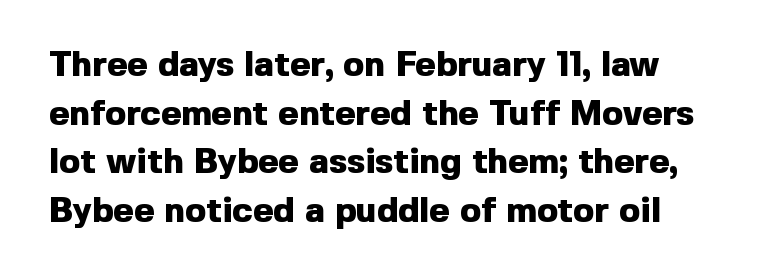
The image shows 35 px heavy sans-serif type, upright; set normal line spacing (1.39x), normal letter spacing, not underlined; a medium x-height.
